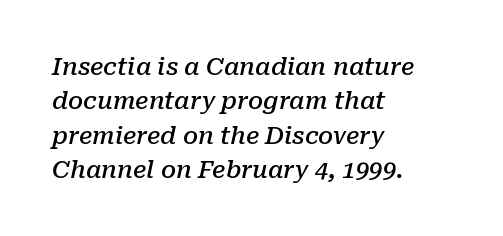
{"italic": "yes", "lean": "right", "slant_degrees": 10, "bold": "semi", "underline": "no", "align": "left", "line_spacing": "normal", "line_spacing_ratio": 1.43, "letter_spacing": "normal", "letter_spacing_em": 0.0, "glyph_px": 24}
